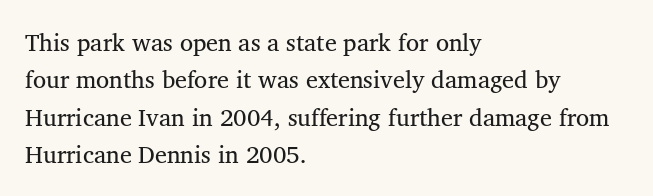
Evenly set lines give the paragraph a standard silhouette. Here the glyphs are tracked normally, forming tight word shapes. Rule under the text: the space is simply empty. Italic? Not at all — the glyphs are vertical. These glyphs show unthickened strokes, regular width or finer.
